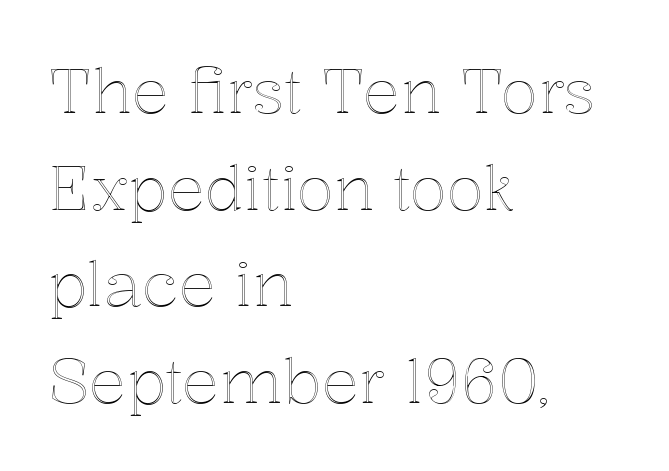
Q: Is the text italic (slanted)? A: No, it is upright.
Q: Is the text underlined? A: No.
Q: How is the paragraph aligned? A: Left-aligned.
Q: Is the spacing between letters normal or unusually wide? A: Normal.
Q: Is the spacing between lines tight, normal or loose? A: Normal.
Q: Width (condensed, normal, or wide)? A: Normal.
Q: x-height? A: Medium.
Q: Monospaced? A: No.
